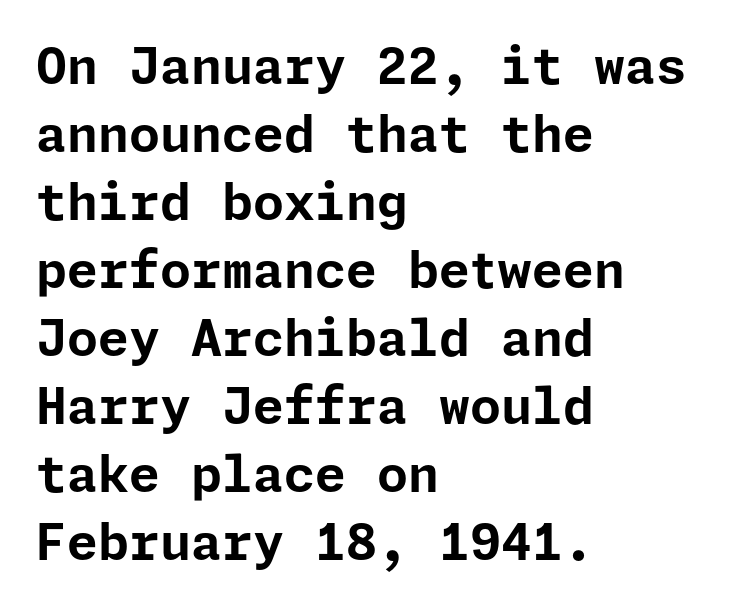
Q: Is the text bold? A: Yes.
Q: Is the text italic (slanted)? A: No, it is upright.
Q: Is the typeface a serif or a sans-serif typeface? A: Sans-serif.
Q: Is the text underlined? A: No.
Q: How is the paragraph aligned? A: Left-aligned.
Q: Is the spacing between letters normal or unusually wide? A: Normal.
Q: Is the spacing between lines tight, normal or loose? A: Normal.
Q: Width (condensed, normal, or wide)? A: Normal.
Q: Stroke contrast? A: Low.
Q: x-height? A: Medium.
